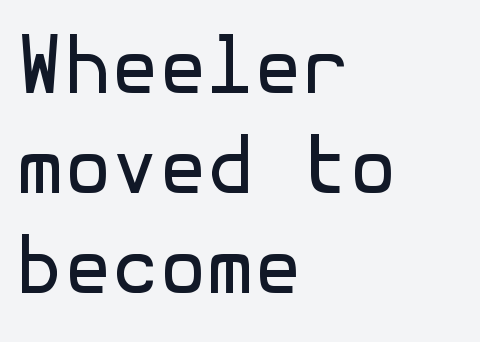
Q: Is the text bold? A: No.
Q: Is the text italic (slanted)? A: No, it is upright.
Q: Is the typeface a serif or a sans-serif typeface? A: Sans-serif.
Q: Is the text underlined? A: No.
Q: How is the paragraph aligned? A: Left-aligned.
Q: Is the spacing between letters normal or unusually wide? A: Normal.
Q: Is the spacing between lines tight, normal or loose? A: Normal.
Q: Width (condensed, normal, or wide)? A: Normal.
Q: x-height? A: Medium.
